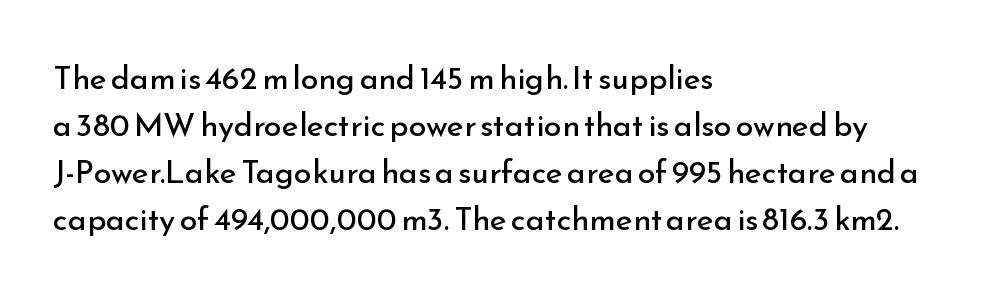
The image shows 32 px regular-weight sans-serif type, upright; set left-aligned, normal line spacing (1.47x), normal letter spacing, not underlined; low stroke contrast and a small x-height.
